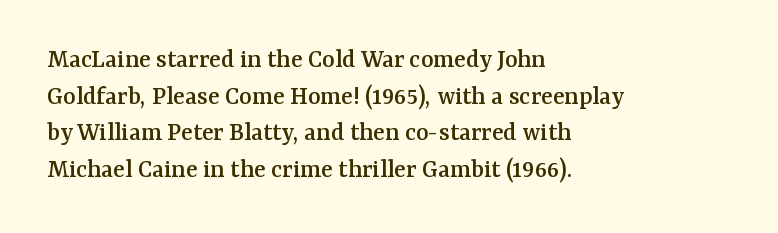
Alignment: flush left. The lettering stays uniformly vertical, giving the passage a roman look. The block of text has a typical density, with ordinary space between rows. Beneath every word, the page is bare. Compared with typical body copy, the letter spacing here is the same.
